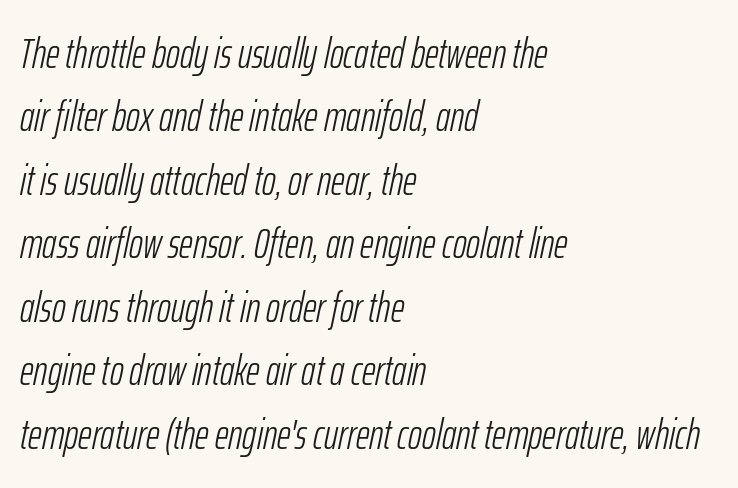
The image shows 42 px light, condensed type, italic (leaning right); set left-aligned, normal line spacing (1.51x), normal letter spacing, not underlined; low stroke contrast and a medium x-height.
